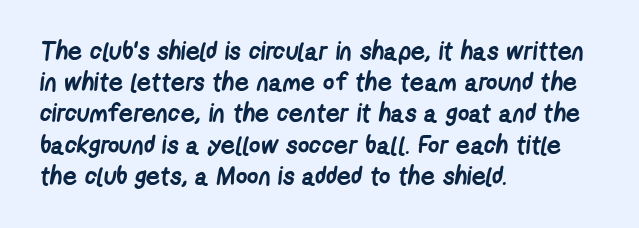
Q: Is the text bold? A: Yes.
Q: Is the text underlined? A: No.
Q: How is the paragraph aligned? A: Left-aligned.
Q: Is the spacing between letters normal or unusually wide? A: Normal.
Q: Is the spacing between lines tight, normal or loose? A: Normal.
